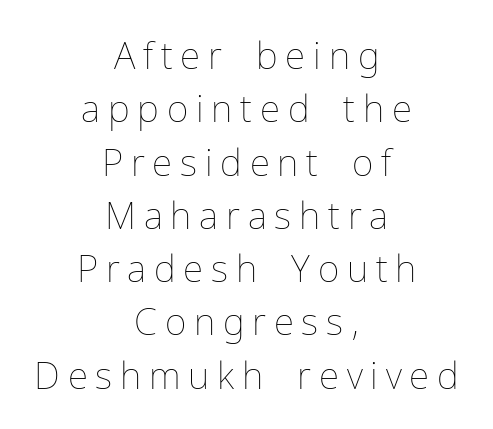
The zone under the glyphs is completely vacant. This rendering widens character spacing well past its baseline value. Stroke mass is kept to a normal reading level or below. Rendered with straight, roman letterforms.
